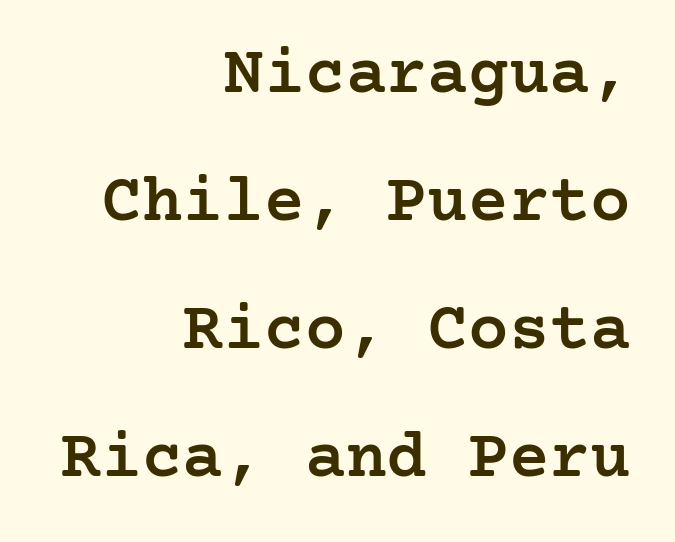
Q: Is the text bold? A: Semi-bold.
Q: Is the text italic (slanted)? A: No, it is upright.
Q: Is the typeface a serif or a sans-serif typeface? A: Serif.
Q: Is the text underlined? A: No.
Q: How is the paragraph aligned? A: Right-aligned.
Q: Is the spacing between letters normal or unusually wide? A: Normal.
Q: Width (condensed, normal, or wide)? A: Normal.
Q: Stroke contrast? A: Low.
Q: x-height? A: Medium.
